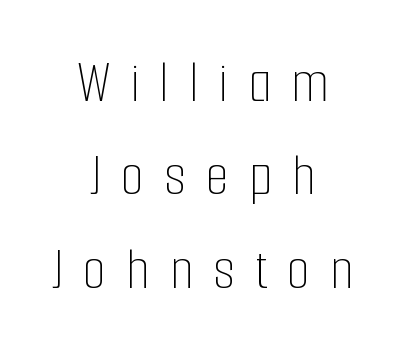
The image shows 61 px thin, condensed type, upright; set centered, normal line spacing (1.53x), unusually wide letter spacing (+0.32 em), not underlined; low stroke contrast and a medium x-height.
